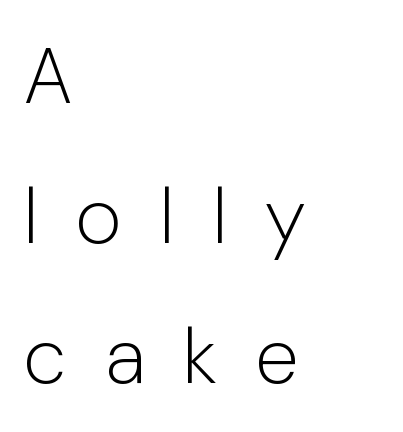
Q: Is the text bold? A: No.
Q: Is the text italic (slanted)? A: No, it is upright.
Q: Is the typeface a serif or a sans-serif typeface? A: Sans-serif.
Q: Is the text underlined? A: No.
Q: How is the paragraph aligned? A: Left-aligned.
Q: Is the spacing between letters normal or unusually wide? A: Unusually wide.
Q: Width (condensed, normal, or wide)? A: Normal.
Q: Stroke contrast? A: Low.
Q: x-height? A: Medium.
Q: Monospaced? A: No.
